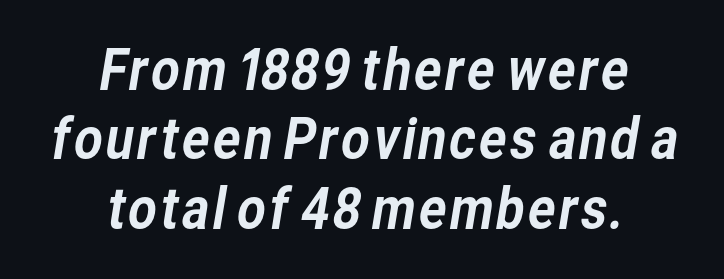
Q: Is the typeface a serif or a sans-serif typeface? A: Sans-serif.
Q: Is the text underlined? A: No.
Q: How is the paragraph aligned? A: Centered.
Q: Is the spacing between letters normal or unusually wide? A: Normal.
Q: Width (condensed, normal, or wide)? A: Normal.
Q: Stroke contrast? A: Low.
Q: x-height? A: Medium.
Q: Monospaced? A: No.
